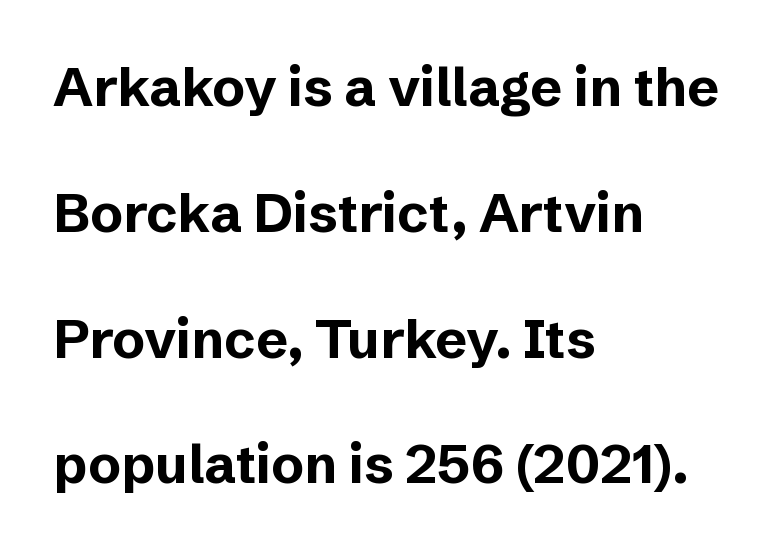
{"serif": "no", "italic": "no", "bold": "yes", "weight": "bold", "width": "normal", "stroke_contrast": "low", "x_height": "medium", "monospaced": "no", "underline": "no", "align": "left", "line_spacing": "loose", "line_spacing_ratio": 2.33, "letter_spacing": "normal", "letter_spacing_em": 0.0, "glyph_px": 54}
